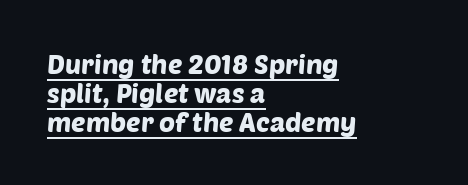
Q: Is the text underlined? A: Yes.
Q: How is the paragraph aligned? A: Left-aligned.
Q: Is the spacing between letters normal or unusually wide? A: Normal.
Q: Is the spacing between lines tight, normal or loose? A: Tight.
